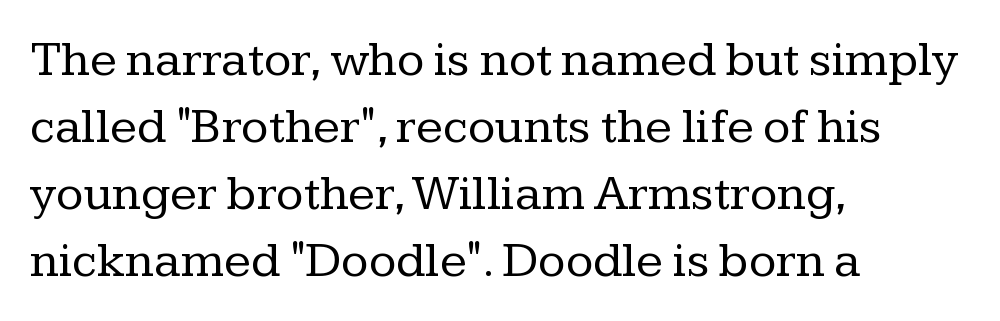
Character widths vary here, with narrow letters taking less room than wide ones. A roman cut, with each character standing at attention. Does the type have serifs? Yes, each stem ends in a small foot. Is there much room between lines? A standard amount, neither cramped nor airy. Stems and bowls with no extra thickness — not bold.
